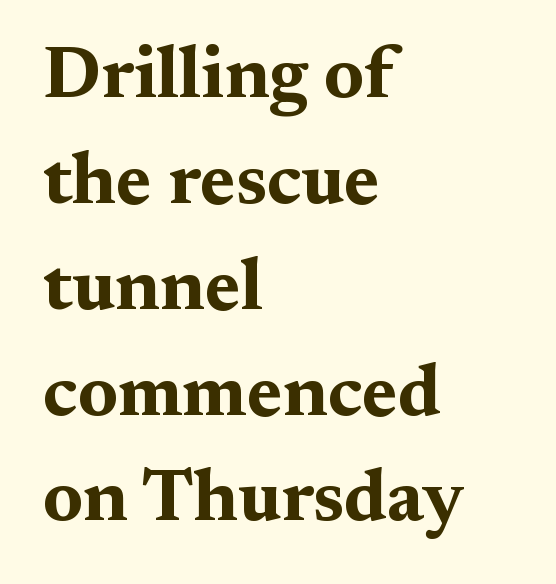
The image shows 73 px bold, wide serif type, upright; set left-aligned, normal line spacing (1.45x), normal letter spacing, not underlined; medium stroke contrast and a medium x-height.
